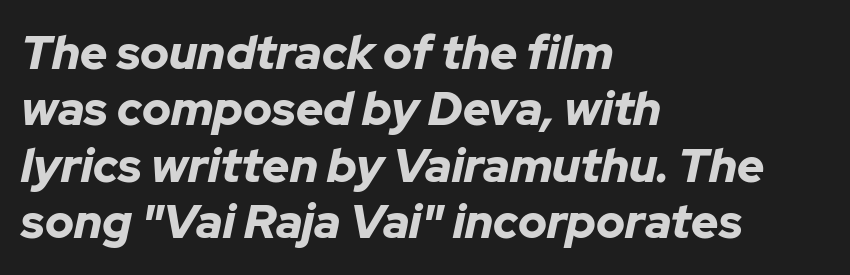
Q: Is the text bold? A: Yes.
Q: Is the text italic (slanted)? A: Yes, it leans right by about 12 degrees.
Q: Is the text underlined? A: No.
Q: How is the paragraph aligned? A: Left-aligned.
Q: Is the spacing between letters normal or unusually wide? A: Normal.
Q: Width (condensed, normal, or wide)? A: Normal.
Q: Stroke contrast? A: Low.
Q: x-height? A: Medium.
Q: Monospaced? A: No.
